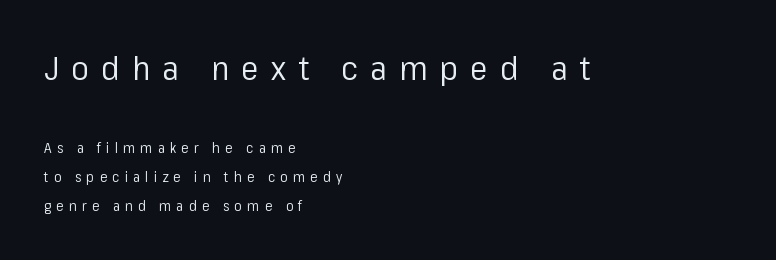
Q: Is the text bold? A: No.
Q: Is the text italic (slanted)? A: No, it is upright.
Q: Is the typeface a serif or a sans-serif typeface? A: Sans-serif.
Q: Is the text underlined? A: No.
Q: How is the paragraph aligned? A: Left-aligned.
Q: Is the spacing between letters normal or unusually wide? A: Unusually wide.
Q: Is the spacing between lines tight, normal or loose? A: Loose.
Q: Which block of text is set in a larger size, the first (top) or the second (bottom)? A: The first (top) one.
Q: Width (condensed, normal, or wide)? A: Normal.
Q: Stroke contrast? A: Low.
Q: x-height? A: Medium.
Q: Monospaced? A: No.
